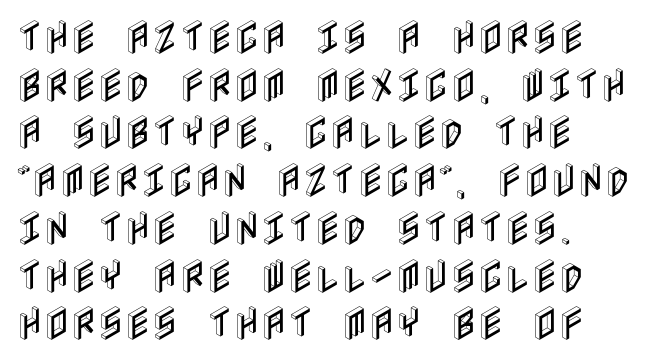
{"italic": "no", "width": "condensed", "x_height": "large", "underline": "no", "align": "left", "line_spacing": "normal", "line_spacing_ratio": 1.29, "letter_spacing": "normal", "letter_spacing_em": 0.0, "glyph_px": 37}
